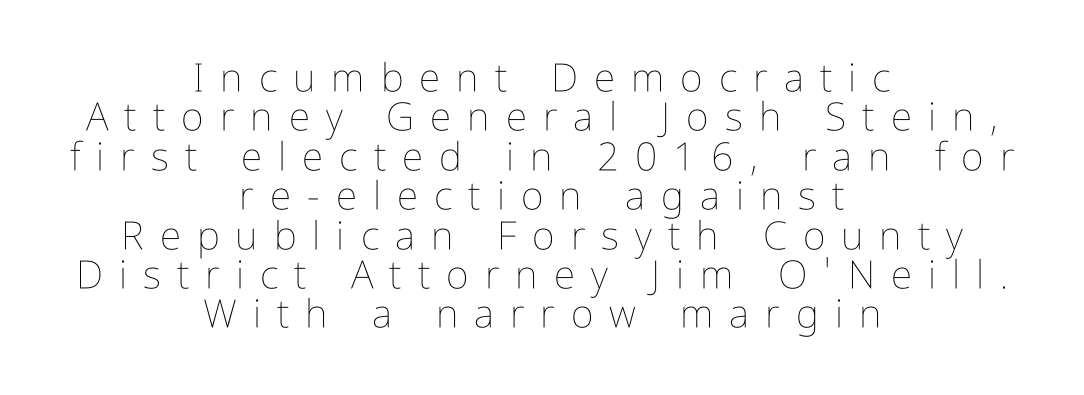
{"italic": "no", "bold": "no", "weight": "thin", "width": "condensed", "stroke_contrast": "low", "x_height": "medium", "monospaced": "no", "underline": "no", "align": "center", "line_spacing": "tight", "line_spacing_ratio": 1.01, "letter_spacing": "wide", "letter_spacing_em": 0.41, "glyph_px": 39}
